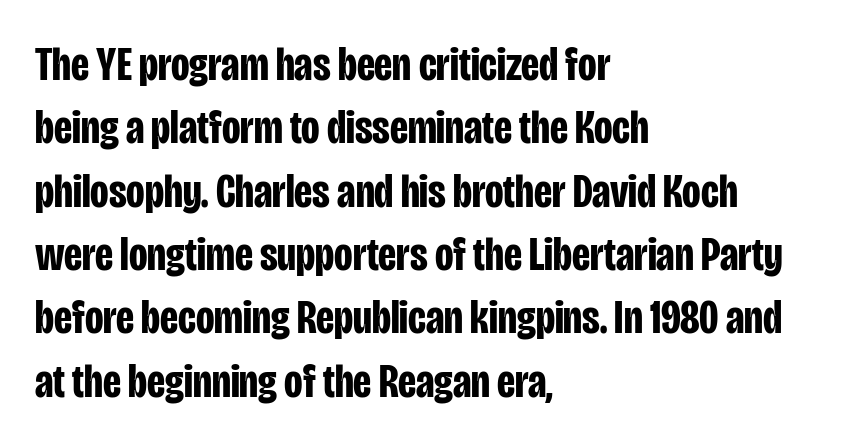
The image shows 48 px bold, condensed sans-serif type, upright; set left-aligned, normal line spacing (1.32x), normal letter spacing, not underlined; low stroke contrast and a large x-height.
